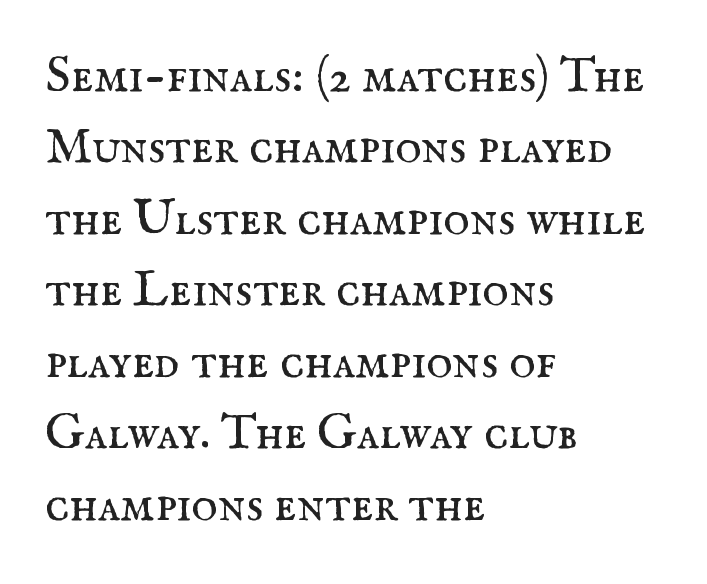
{"serif": "yes", "italic": "no", "bold": "no", "weight": "regular", "width": "normal", "stroke_contrast": "medium", "x_height": "small", "monospaced": "no", "underline": "no", "align": "left", "line_spacing": "normal", "line_spacing_ratio": 1.43, "letter_spacing": "normal", "letter_spacing_em": 0.0, "glyph_px": 50}
